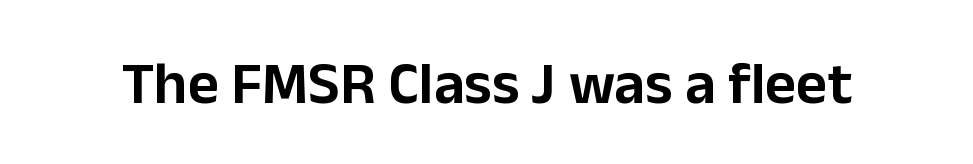
{"serif": "no", "italic": "no", "width": "normal", "stroke_contrast": "low", "x_height": "medium", "monospaced": "no", "underline": "no", "letter_spacing": "normal", "letter_spacing_em": 0.0, "glyph_px": 60}
